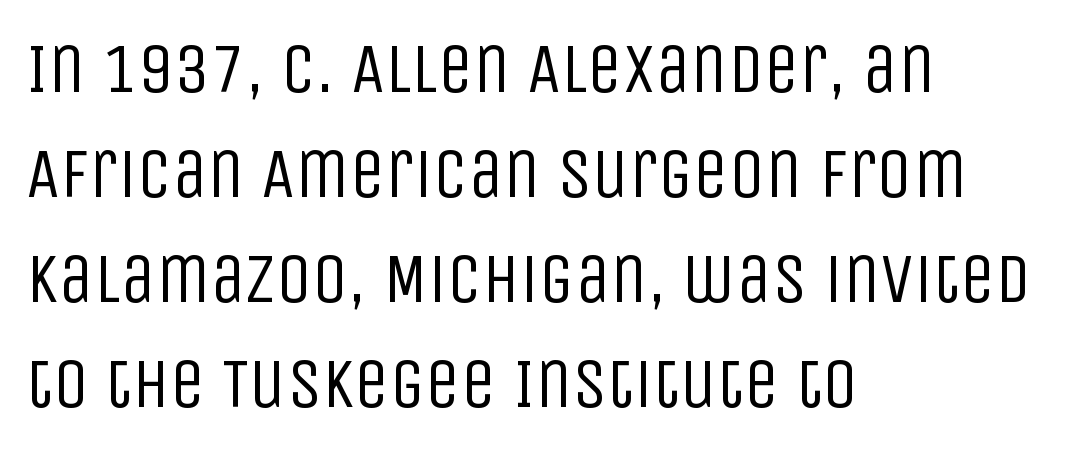
The image shows 71 px regular-weight, condensed sans-serif type, upright; set left-aligned, normal line spacing (1.48x), normal letter spacing, not underlined; low stroke contrast and a large x-height.
